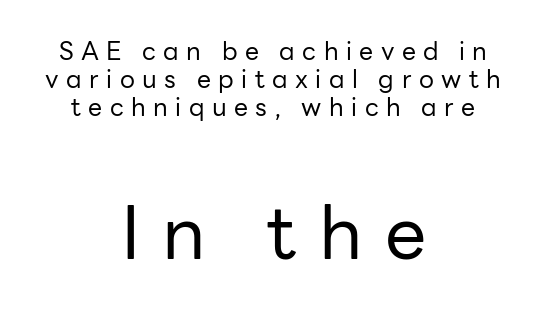
Serifs: no, the terminals of the letterforms are clean. Block two is the big one; block one sits smaller above it. The setting favours the middle, as headings and verse often do. Characters follow at a spacing far wider than the type designer built in. In terms of leading, this rendering errs on the cramped side. A roman cut, with each character standing at attention.
